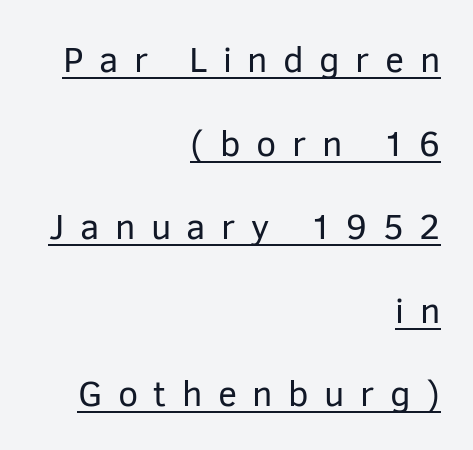
The image shows 36 px regular-weight sans-serif type, upright; set right-aligned, loose line spacing (2.32x), unusually wide letter spacing (+0.43 em), underlined; low stroke contrast and a medium x-height.
